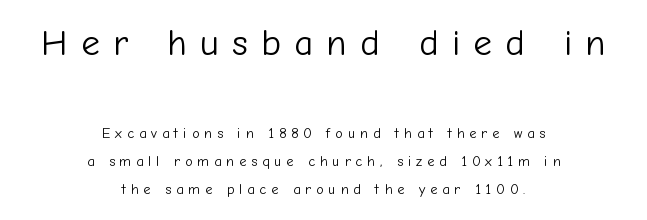
{"serif": "no", "italic": "no", "bold": "no", "weight": "light", "width": "normal", "stroke_contrast": "low", "x_height": "medium", "monospaced": "no", "underline": "no", "align": "center", "line_spacing": "loose", "line_spacing_ratio": 2.01, "letter_spacing": "wide", "letter_spacing_em": 0.36, "larger_block": "first", "size_ratio": 2.64, "glyph_px": 37}
